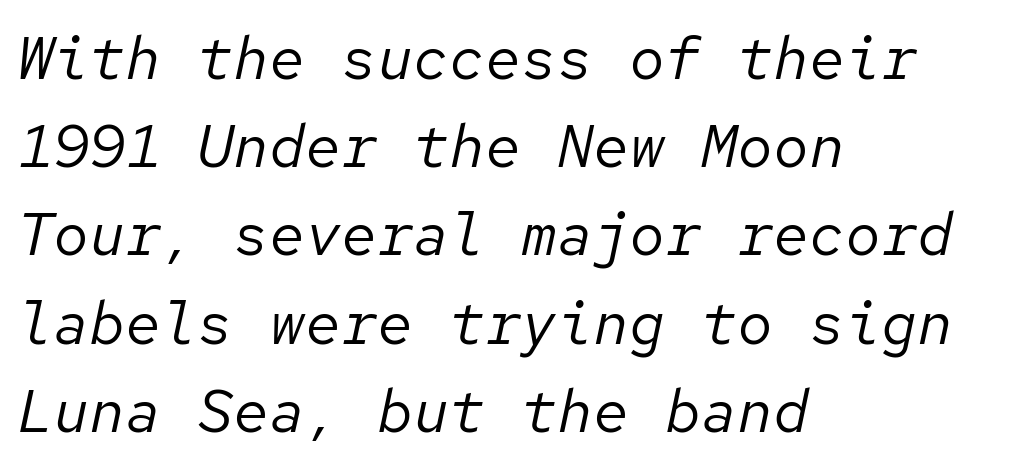
Q: Is the text bold? A: No.
Q: Is the text italic (slanted)? A: Yes, it leans right by about 12 degrees.
Q: Is the text underlined? A: No.
Q: How is the paragraph aligned? A: Left-aligned.
Q: Is the spacing between letters normal or unusually wide? A: Normal.
Q: Is the spacing between lines tight, normal or loose? A: Normal.
Q: Width (condensed, normal, or wide)? A: Normal.
Q: Stroke contrast? A: Low.
Q: x-height? A: Medium.
Q: Monospaced? A: Yes.
